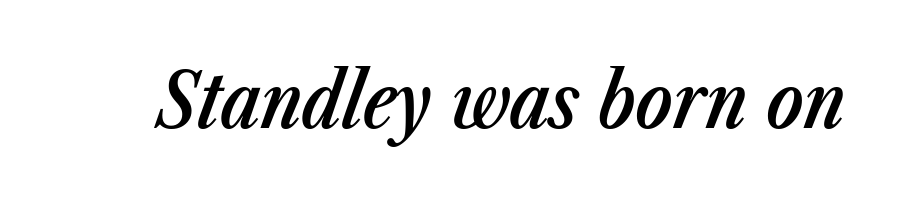
{"italic": "yes", "lean": "right", "slant_degrees": 23, "bold": "semi", "weight": "semibold", "width": "condensed", "stroke_contrast": "low", "x_height": "medium", "monospaced": "no", "underline": "no", "letter_spacing": "normal", "letter_spacing_em": 0.0, "glyph_px": 77}
